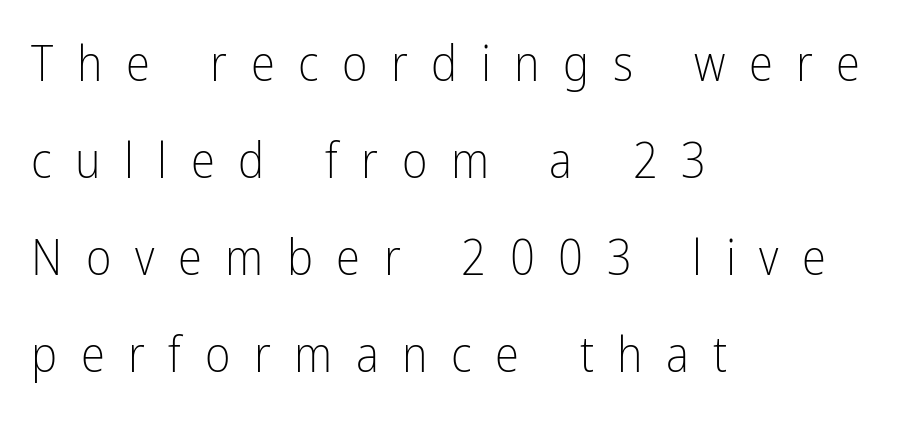
{"serif": "no", "italic": "no", "bold": "no", "weight": "light", "width": "condensed", "stroke_contrast": "low", "x_height": "medium", "monospaced": "no", "underline": "no", "align": "left", "line_spacing": "loose", "line_spacing_ratio": 1.98, "letter_spacing": "wide", "letter_spacing_em": 0.48, "glyph_px": 49}
